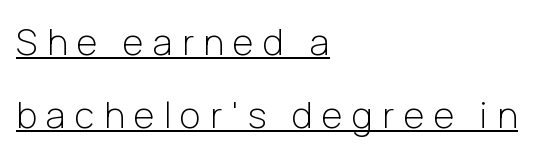
The image shows 36 px light sans-serif type, upright; set left-aligned, loose line spacing (2.04x), unusually wide letter spacing (+0.26 em), underlined; low stroke contrast and a medium x-height.
